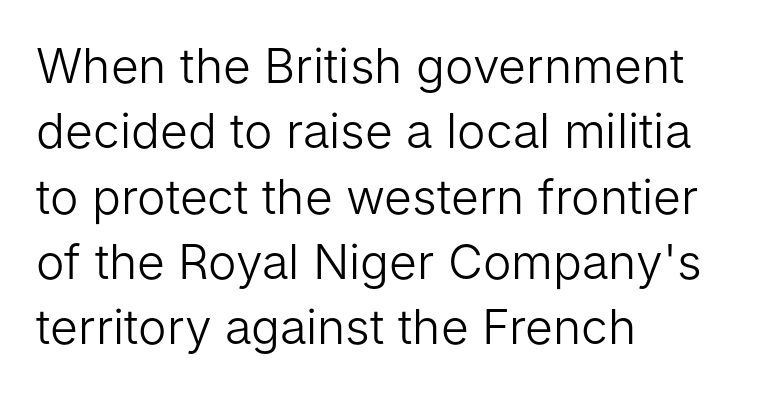
These lines are composed in type without serifs. Stems and bowls with no extra thickness — not bold. The rendering uses natural spacing where letterforms have individual widths. The designer left line spacing at the default. Every character sits straight up, as roman type does.
